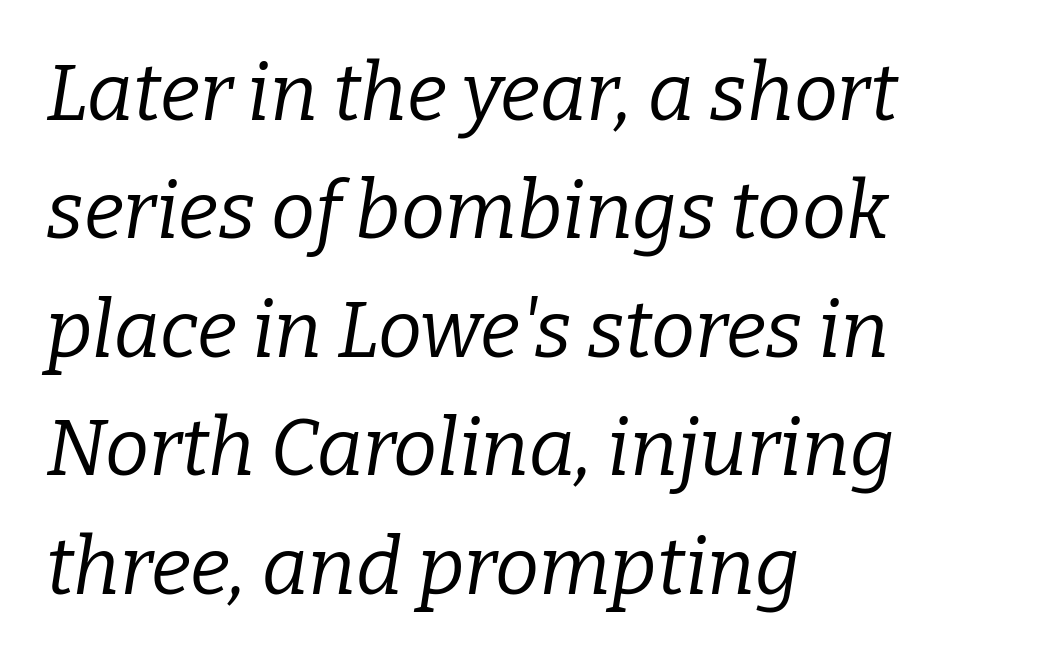
Q: Is the text bold? A: No.
Q: Is the text italic (slanted)? A: Yes, it leans right by about 9 degrees.
Q: Is the typeface a serif or a sans-serif typeface? A: Serif.
Q: Is the text underlined? A: No.
Q: How is the paragraph aligned? A: Left-aligned.
Q: Is the spacing between letters normal or unusually wide? A: Normal.
Q: Is the spacing between lines tight, normal or loose? A: Normal.
Q: Width (condensed, normal, or wide)? A: Normal.
Q: Stroke contrast? A: Low.
Q: x-height? A: Medium.
Q: Monospaced? A: No.
